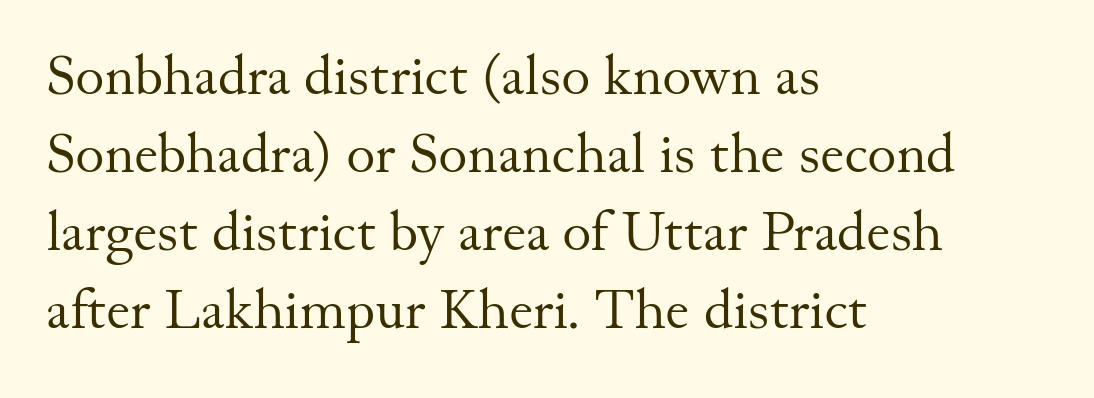
Q: Is the text bold? A: No.
Q: Is the text italic (slanted)? A: No, it is upright.
Q: Is the typeface a serif or a sans-serif typeface? A: Serif.
Q: Is the text underlined? A: No.
Q: How is the paragraph aligned? A: Left-aligned.
Q: Is the spacing between letters normal or unusually wide? A: Normal.
Q: Is the spacing between lines tight, normal or loose? A: Normal.
Q: Width (condensed, normal, or wide)? A: Normal.
Q: Stroke contrast? A: Medium.
Q: x-height? A: Small.
Q: Monospaced? A: No.
